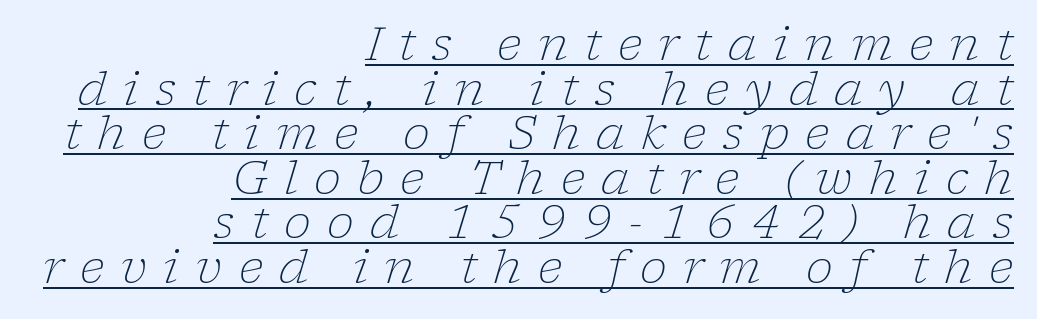
{"serif": "yes", "italic": "yes", "lean": "right", "slant_degrees": 17, "bold": "no", "weight": "light", "width": "normal", "stroke_contrast": "low", "x_height": "medium", "monospaced": "no", "underline": "yes", "align": "right", "line_spacing": "tight", "line_spacing_ratio": 0.97, "letter_spacing": "wide", "letter_spacing_em": 0.35, "glyph_px": 46}
